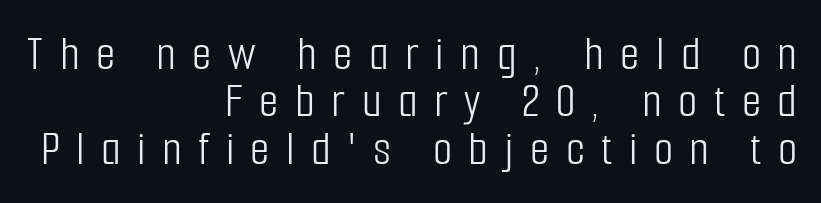
The image shows 50 px light, condensed sans-serif type, upright; set right-aligned, tight line spacing (0.95x), unusually wide letter spacing (+0.33 em), not underlined; low stroke contrast and a medium x-height.
